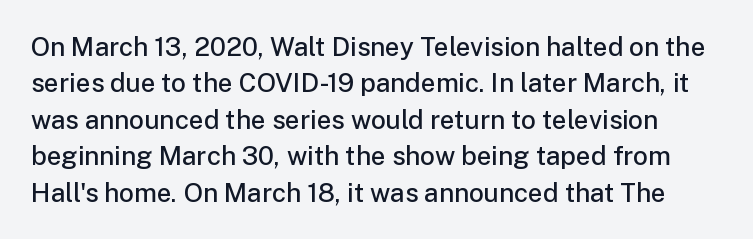
Quick note: not italic, upright. How would I describe the line gaps? Plain and ordinary. Decoration check: the copy has no underline. This rendering leaves character spacing at its baseline value.
